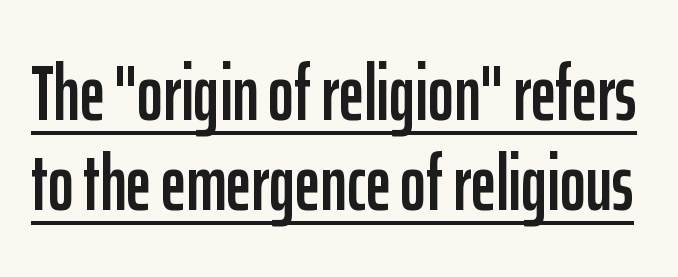
Here the designer chose a conventional face with non-uniform glyph widths. Nope, not italic — everything's standing straight. The sample's only ornament is a line tracing under the words. This sample uses a sans-serif face.
